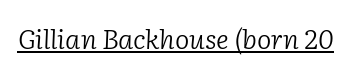
Q: Is the text bold? A: No.
Q: Is the text italic (slanted)? A: Yes, it leans right by about 2 degrees.
Q: Is the text underlined? A: Yes.
Q: Is the spacing between letters normal or unusually wide? A: Normal.
